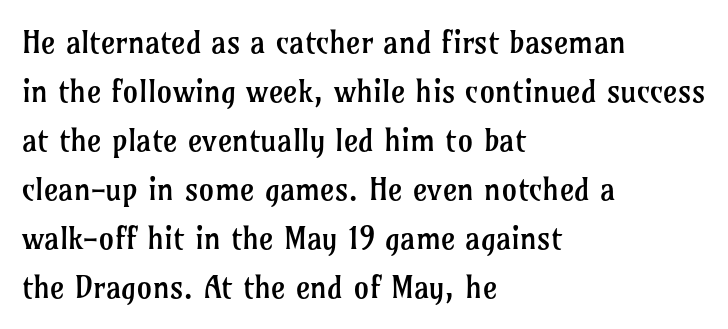
Q: Is the text bold? A: No.
Q: Is the text italic (slanted)? A: No, it is upright.
Q: Is the typeface a serif or a sans-serif typeface? A: Serif.
Q: Is the text underlined? A: No.
Q: How is the paragraph aligned? A: Left-aligned.
Q: Is the spacing between letters normal or unusually wide? A: Normal.
Q: Is the spacing between lines tight, normal or loose? A: Normal.
Q: Width (condensed, normal, or wide)? A: Normal.
Q: Stroke contrast? A: Low.
Q: x-height? A: Medium.
Q: Monospaced? A: No.
